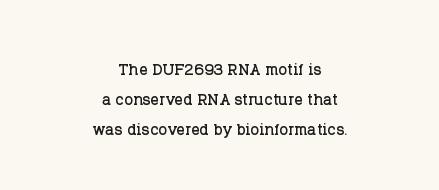
Ascenders rise straight up at ninety degrees. This sample uses plain, unmodified letter spacing. The specimen omits any rule beneath the text block's lines. Students, observe: this is what conventionally led text looks like. Compared with a flush-left layout, this one balances lines on the center instead.
